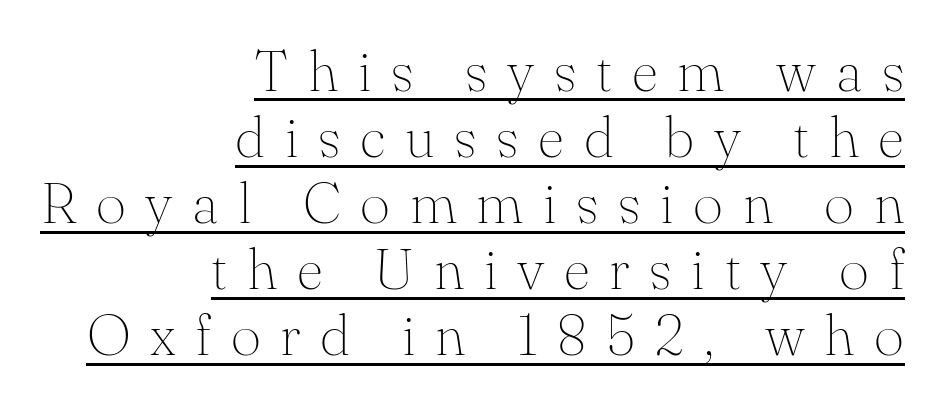
A baseline rule has been typeset under these characters. The passage shown stacks its lines with hardly any gap. The rendering uses natural spacing where letterforms have individual widths. Are there feet on the stems? There are — it's a serif.
